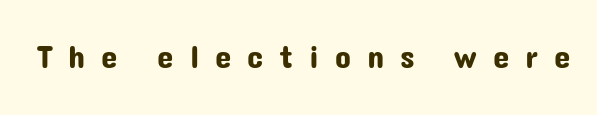
Glyph-to-glyph distance is far greater than everyday printed text. Think of a printed novel: that variable character pitch is what you see here. Ascenders rise straight up at ninety degrees. Glance below the letters and you will spot only blank space. A typesetter would label this face a sans.
